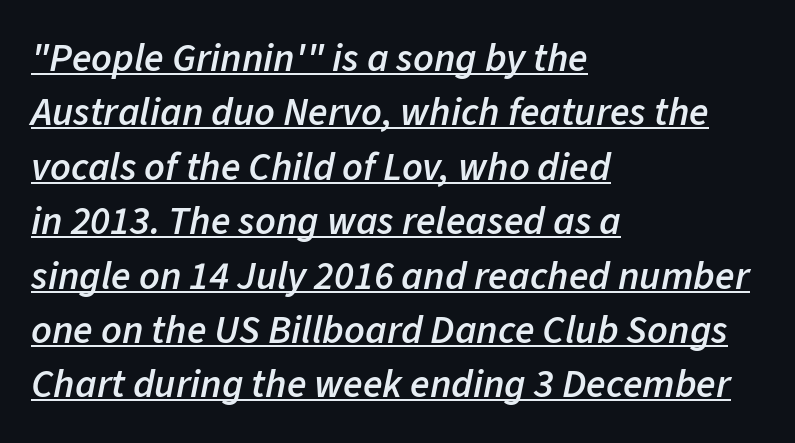
{"italic": "yes", "lean": "right", "slant_degrees": 11, "bold": "semi", "weight": "semibold", "width": "normal", "stroke_contrast": "low", "x_height": "medium", "monospaced": "no", "underline": "yes", "align": "left", "line_spacing": "normal", "line_spacing_ratio": 1.36, "letter_spacing": "normal", "letter_spacing_em": 0.0, "glyph_px": 40}
